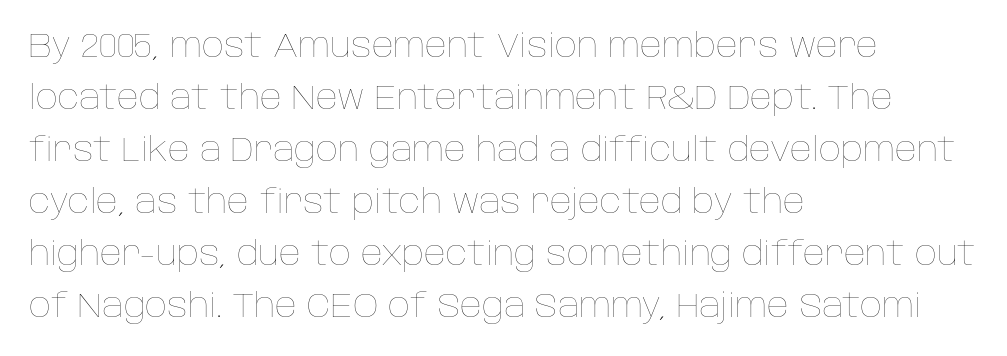
{"italic": "no", "bold": "no", "weight": "thin", "width": "normal", "stroke_contrast": "low", "x_height": "large", "monospaced": "no", "underline": "no", "align": "left", "line_spacing": "normal", "line_spacing_ratio": 1.53, "letter_spacing": "normal", "letter_spacing_em": 0.0, "glyph_px": 34}
